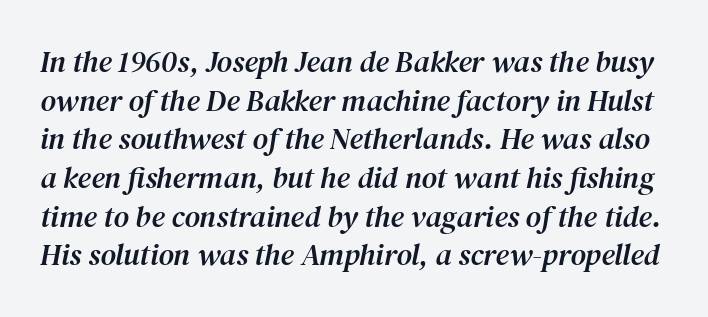
{"serif": "yes", "italic": "yes", "lean": "right", "slant_degrees": 12, "width": "normal", "stroke_contrast": "medium", "x_height": "medium", "monospaced": "no", "underline": "no", "line_spacing": "normal", "line_spacing_ratio": 1.29, "letter_spacing": "normal", "letter_spacing_em": 0.0, "glyph_px": 30}
